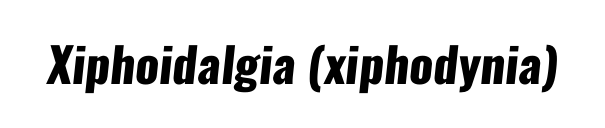
Q: Is the text bold? A: Yes.
Q: Is the typeface a serif or a sans-serif typeface? A: Sans-serif.
Q: Is the text underlined? A: No.
Q: Is the spacing between letters normal or unusually wide? A: Normal.
Q: Width (condensed, normal, or wide)? A: Condensed.
Q: Stroke contrast? A: Low.
Q: x-height? A: Medium.
Q: Monospaced? A: No.
